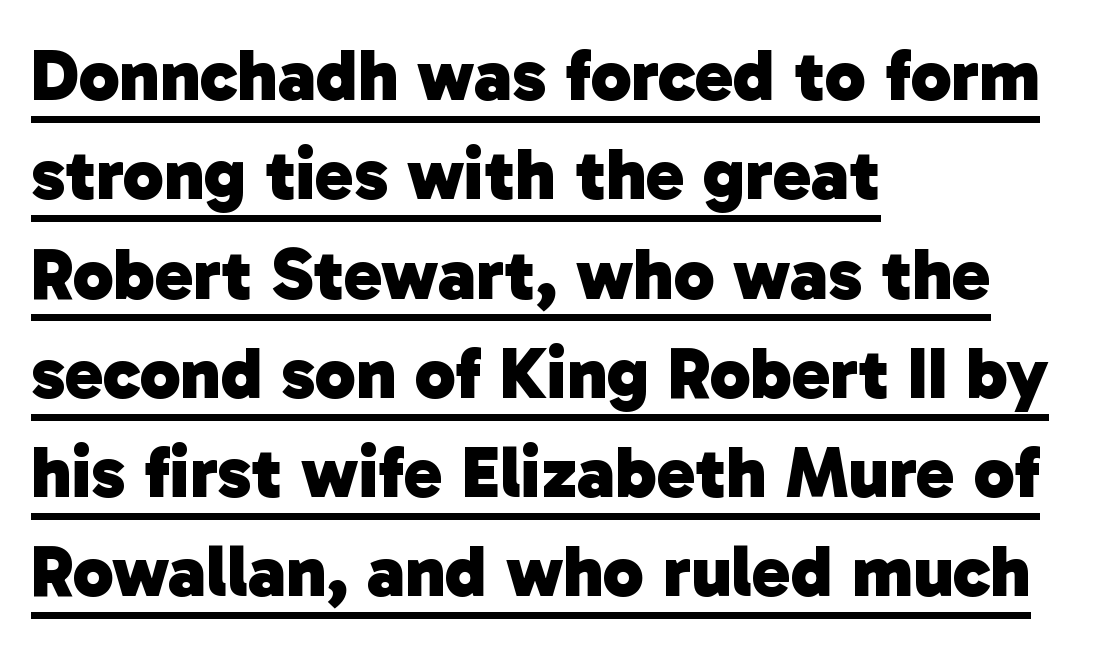
{"serif": "no", "bold": "yes", "weight": "heavy", "width": "normal", "stroke_contrast": "low", "x_height": "medium", "monospaced": "no", "underline": "yes", "align": "left", "line_spacing": "normal", "line_spacing_ratio": 1.36, "letter_spacing": "normal", "letter_spacing_em": 0.0, "glyph_px": 73}
